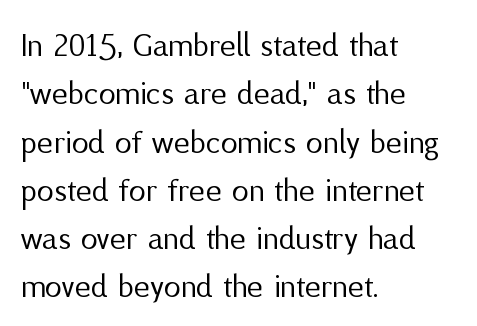
Q: Is the text bold? A: No.
Q: Is the text italic (slanted)? A: No, it is upright.
Q: Is the typeface a serif or a sans-serif typeface? A: Sans-serif.
Q: Is the text underlined? A: No.
Q: How is the paragraph aligned? A: Left-aligned.
Q: Is the spacing between letters normal or unusually wide? A: Normal.
Q: Is the spacing between lines tight, normal or loose? A: Normal.
Q: Width (condensed, normal, or wide)? A: Normal.
Q: Stroke contrast? A: Medium.
Q: x-height? A: Medium.
Q: Monospaced? A: No.
